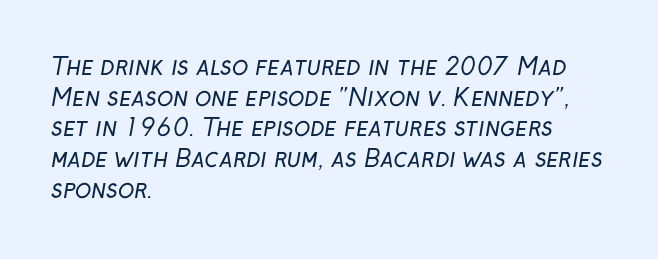
{"bold": "no", "underline": "no", "align": "left", "line_spacing": "normal", "line_spacing_ratio": 1.28, "letter_spacing": "normal", "letter_spacing_em": 0.0, "glyph_px": 24}
